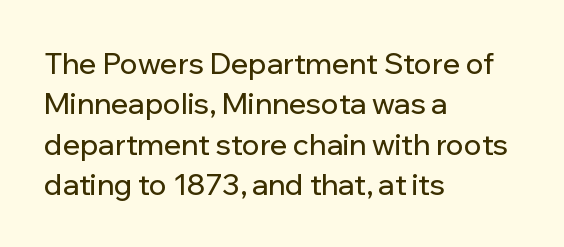
Q: Is the text italic (slanted)? A: No, it is upright.
Q: Is the typeface a serif or a sans-serif typeface? A: Sans-serif.
Q: Is the text underlined? A: No.
Q: How is the paragraph aligned? A: Left-aligned.
Q: Is the spacing between letters normal or unusually wide? A: Normal.
Q: Is the spacing between lines tight, normal or loose? A: Normal.
Q: Width (condensed, normal, or wide)? A: Normal.
Q: Stroke contrast? A: Low.
Q: x-height? A: Medium.
Q: Monospaced? A: No.
